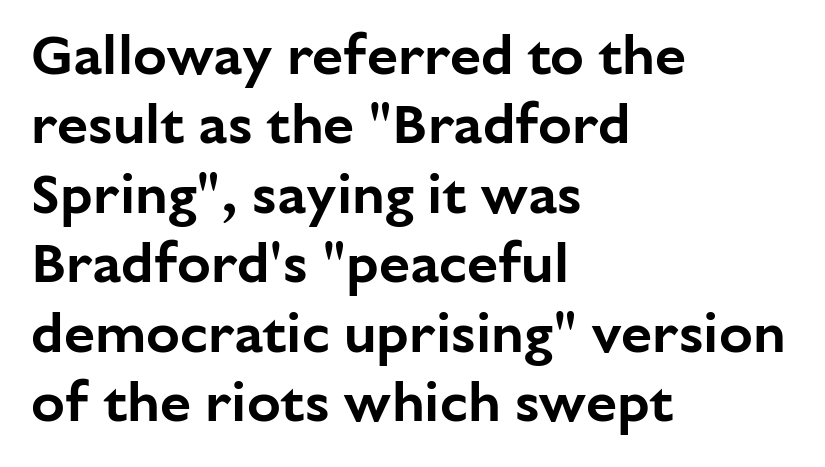
{"serif": "no", "italic": "no", "width": "normal", "stroke_contrast": "low", "x_height": "medium", "monospaced": "no", "underline": "no", "align": "left", "line_spacing_ratio": 1.24, "letter_spacing": "normal", "letter_spacing_em": 0.0, "glyph_px": 56}
